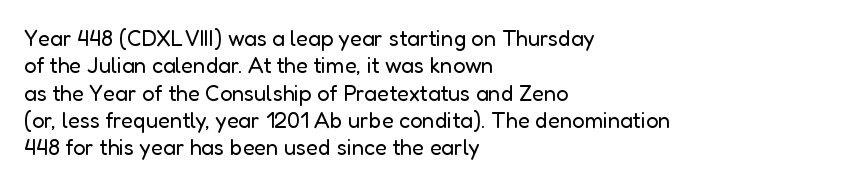
{"italic": "no", "bold": "no", "underline": "no", "align": "left", "line_spacing_ratio": 1.24, "letter_spacing": "normal", "letter_spacing_em": 0.0, "glyph_px": 22}
